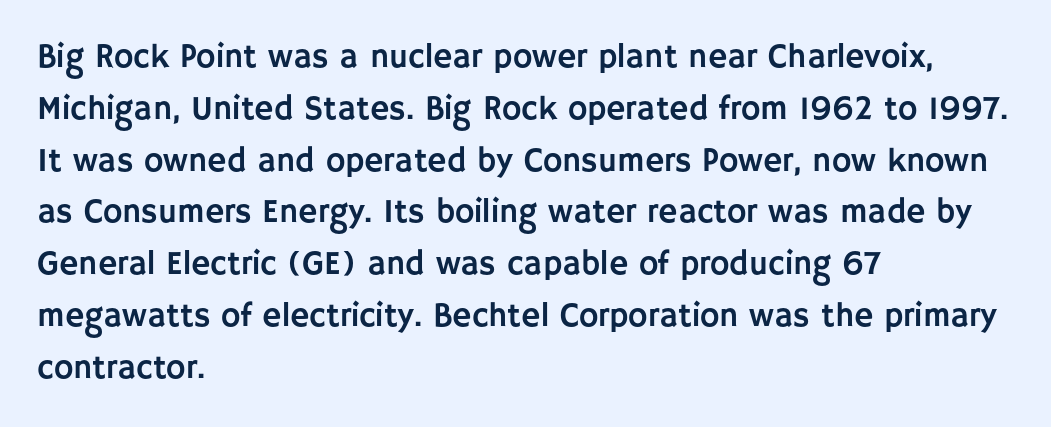
Stroke terminals: plain, sans-serif. The face used here is rendered with its standard letterfit. The strip under each line holds only bare page. Spacing verdict: proportional, widths tailored to each character. Ascenders rise straight up at ninety degrees. Successive baselines arrive at the customary interval.
